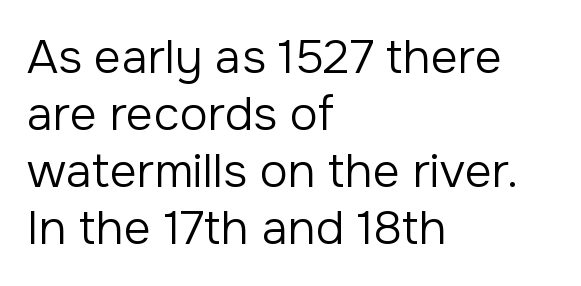
The type family on display is of the sans-serif kind. You could call the tracking neutral — neither tight nor loose. Upright lettering throughout. These lines are rendered in a variable-pitch font.
